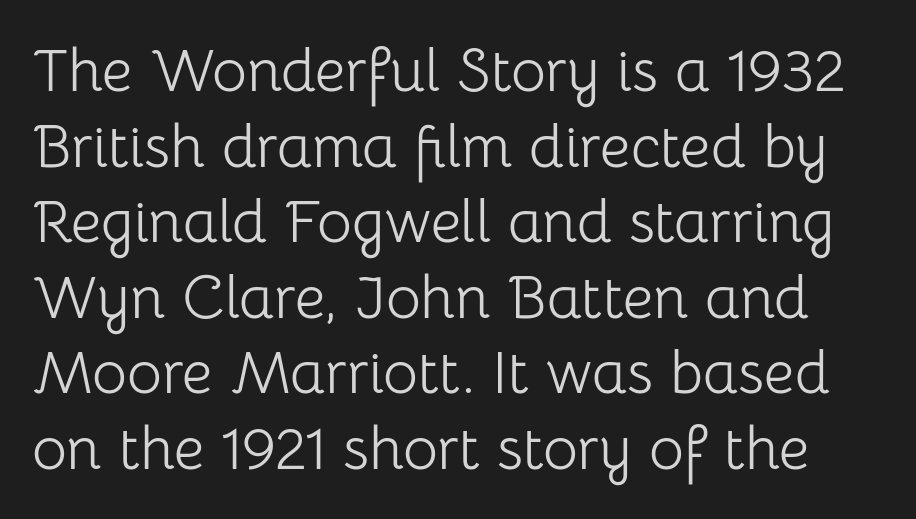
The image shows 60 px light sans-serif type, upright; set normal line spacing (1.26x), normal letter spacing, not underlined; low stroke contrast and a medium x-height.
